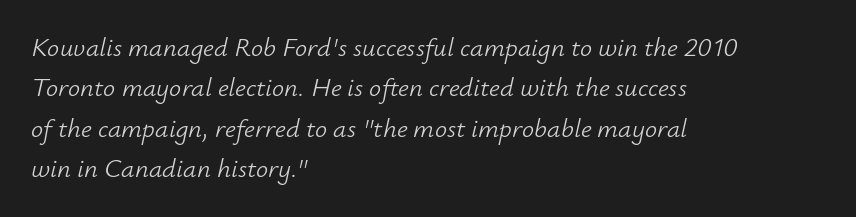
Q: Is the text bold? A: No.
Q: Is the text italic (slanted)? A: Yes, it leans right by about 12 degrees.
Q: Is the text underlined? A: No.
Q: How is the paragraph aligned? A: Left-aligned.
Q: Is the spacing between letters normal or unusually wide? A: Normal.
Q: Is the spacing between lines tight, normal or loose? A: Normal.
